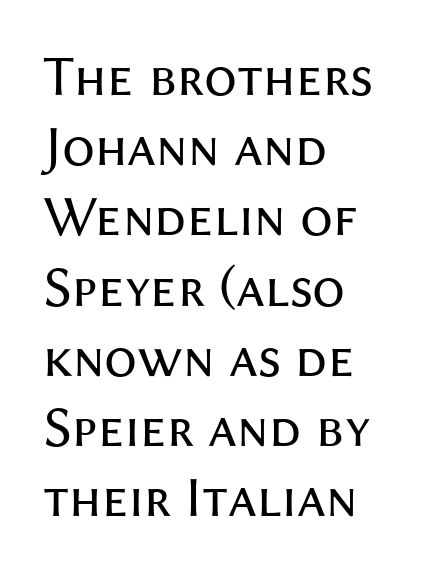
The image shows 58 px regular-weight sans-serif type, upright; set left-aligned, line spacing 1.21x, normal letter spacing, not underlined; medium stroke contrast and a medium x-height.
